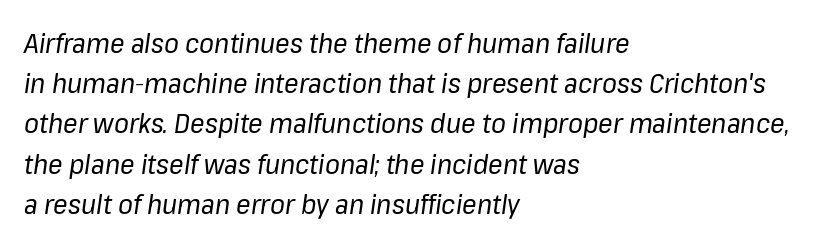
The image shows 27 px text type, italic (leaning right); set left-aligned, normal line spacing (1.49x), normal letter spacing, not underlined.
